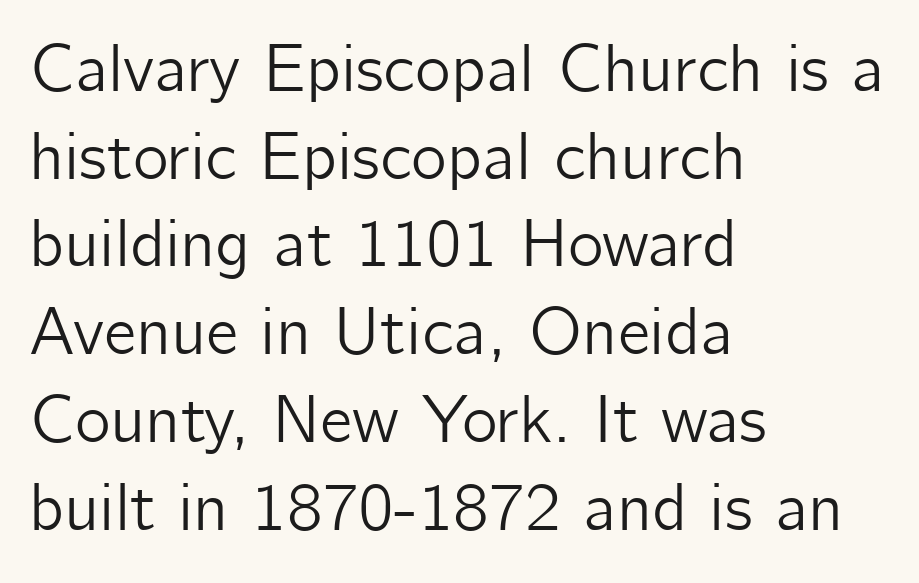
Q: Is the text italic (slanted)? A: No, it is upright.
Q: Is the typeface a serif or a sans-serif typeface? A: Sans-serif.
Q: Is the text underlined? A: No.
Q: How is the paragraph aligned? A: Left-aligned.
Q: Is the spacing between letters normal or unusually wide? A: Normal.
Q: Is the spacing between lines tight, normal or loose? A: Normal.
Q: Width (condensed, normal, or wide)? A: Normal.
Q: Stroke contrast? A: Low.
Q: x-height? A: Medium.
Q: Monospaced? A: No.
